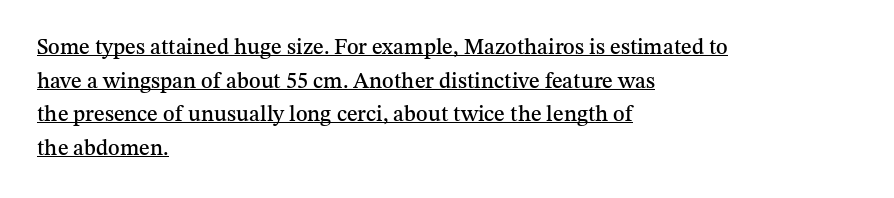
Q: Is the text italic (slanted)? A: No, it is upright.
Q: Is the text underlined? A: Yes.
Q: How is the paragraph aligned? A: Left-aligned.
Q: Is the spacing between letters normal or unusually wide? A: Normal.
Q: Is the spacing between lines tight, normal or loose? A: Normal.
